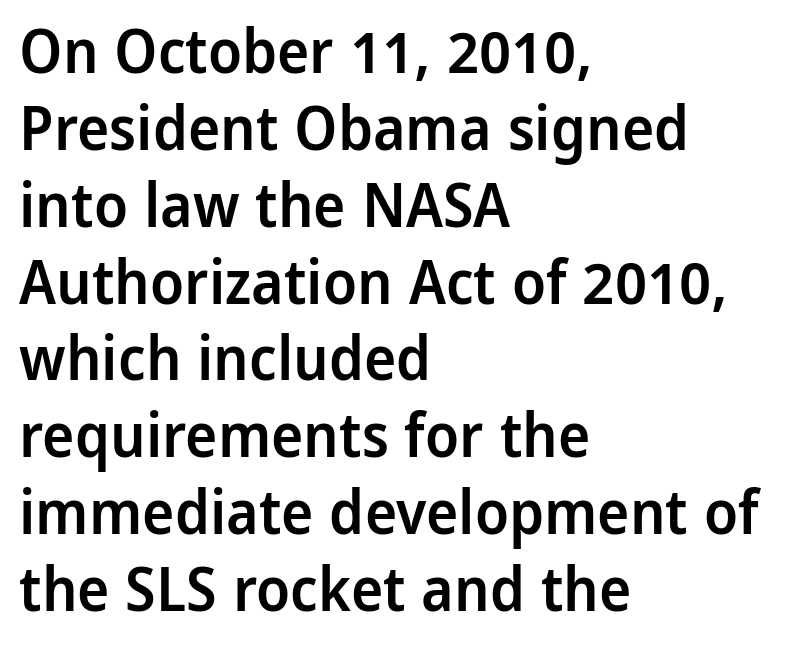
On the weight axis this lands at semibold, roughly 600. The passage shown is typed in a proportional face where columns would drift. The leading is moderate, giving the passage an even texture. The face used here is a sans, in the tradition of grotesques and geometrics. Compared with a centered layout, this one pins lines to the left instead.
